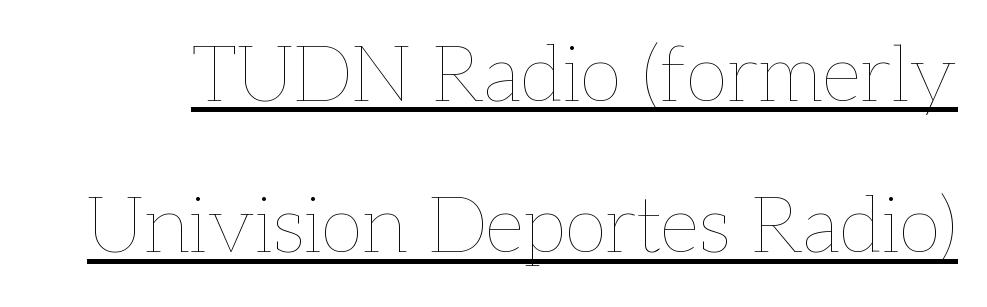
{"italic": "no", "bold": "no", "weight": "thin", "width": "normal", "stroke_contrast": "low", "x_height": "medium", "monospaced": "no", "underline": "yes", "line_spacing": "loose", "line_spacing_ratio": 1.94, "letter_spacing": "normal", "letter_spacing_em": 0.0, "glyph_px": 78}
